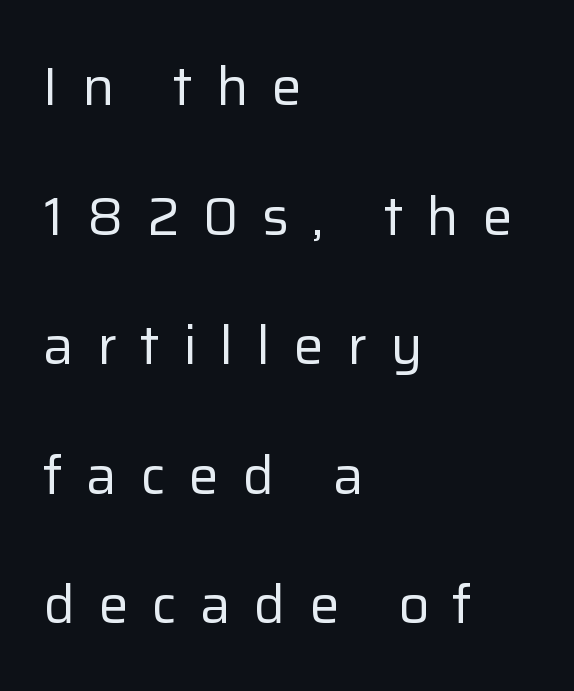
Classification — sans serif. Here the designer chose a conventional face with non-uniform glyph widths. Words appear elongated and porous because spacing is wide. These lines stand farther apart than default settings would place them.
